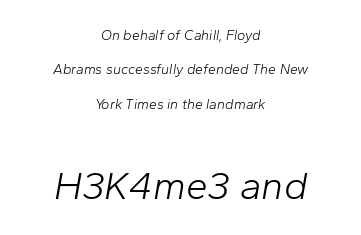
Q: Is the text bold? A: No.
Q: Is the text italic (slanted)? A: Yes, it leans right by about 10 degrees.
Q: Is the text underlined? A: No.
Q: How is the paragraph aligned? A: Centered.
Q: Is the spacing between letters normal or unusually wide? A: Normal.
Q: Is the spacing between lines tight, normal or loose? A: Loose.
Q: Which block of text is set in a larger size, the first (top) or the second (bottom)? A: The second (bottom) one.
Q: Width (condensed, normal, or wide)? A: Normal.
Q: Stroke contrast? A: Low.
Q: x-height? A: Medium.
Q: Monospaced? A: No.
